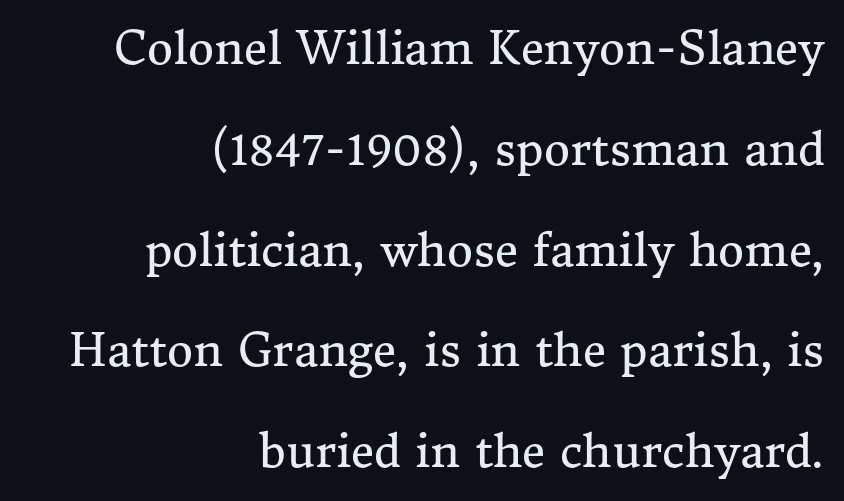
Posture: upright roman. These lines stack with their right ends in a neat column. The glyphs are unaccompanied by any horizontal stroke below them. The tracking reads as untouched default to a designer's eye.
